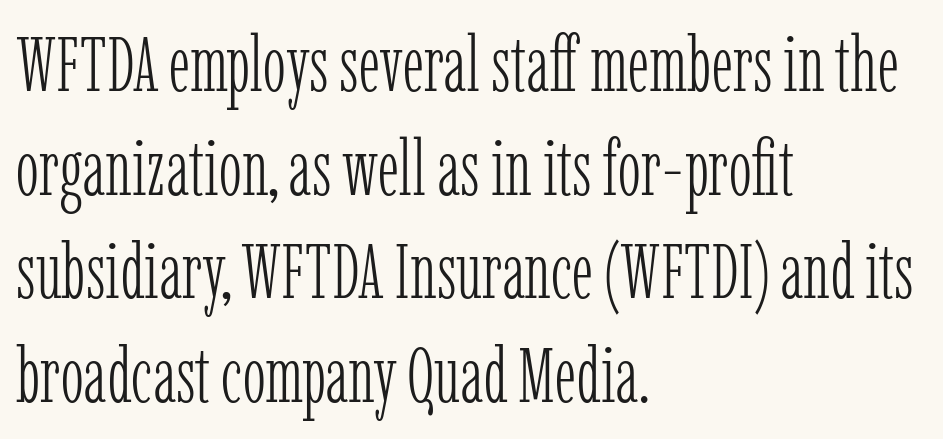
The image shows 78 px light, condensed serif type, upright; set left-aligned, normal line spacing (1.33x), normal letter spacing, not underlined; low stroke contrast and a medium x-height.
